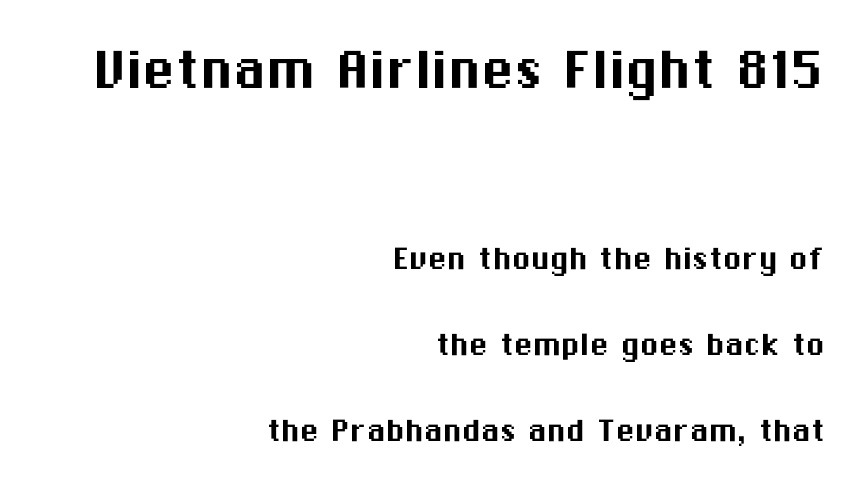
Q: Is the text italic (slanted)? A: No, it is upright.
Q: Is the typeface a serif or a sans-serif typeface? A: Sans-serif.
Q: Is the text underlined? A: No.
Q: How is the paragraph aligned? A: Right-aligned.
Q: Is the spacing between letters normal or unusually wide? A: Normal.
Q: Is the spacing between lines tight, normal or loose? A: Loose.
Q: Which block of text is set in a larger size, the first (top) or the second (bottom)? A: The first (top) one.
Q: Width (condensed, normal, or wide)? A: Normal.
Q: Stroke contrast? A: Medium.
Q: x-height? A: Medium.
Q: Monospaced? A: No.
